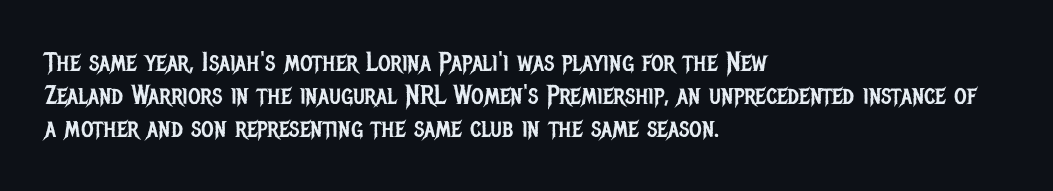
{"italic": "no", "bold": "no", "underline": "no", "align": "left", "line_spacing_ratio": 1.23, "letter_spacing": "normal", "letter_spacing_em": 0.0, "glyph_px": 27}
